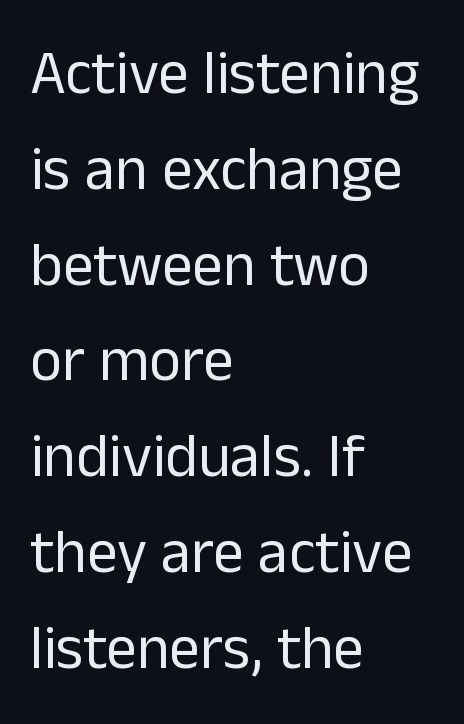
Q: Is the text bold? A: No.
Q: Is the text italic (slanted)? A: No, it is upright.
Q: Is the typeface a serif or a sans-serif typeface? A: Sans-serif.
Q: Is the text underlined? A: No.
Q: How is the paragraph aligned? A: Left-aligned.
Q: Is the spacing between letters normal or unusually wide? A: Normal.
Q: Is the spacing between lines tight, normal or loose? A: Normal.
Q: Width (condensed, normal, or wide)? A: Normal.
Q: Stroke contrast? A: Low.
Q: x-height? A: Medium.
Q: Monospaced? A: No.
